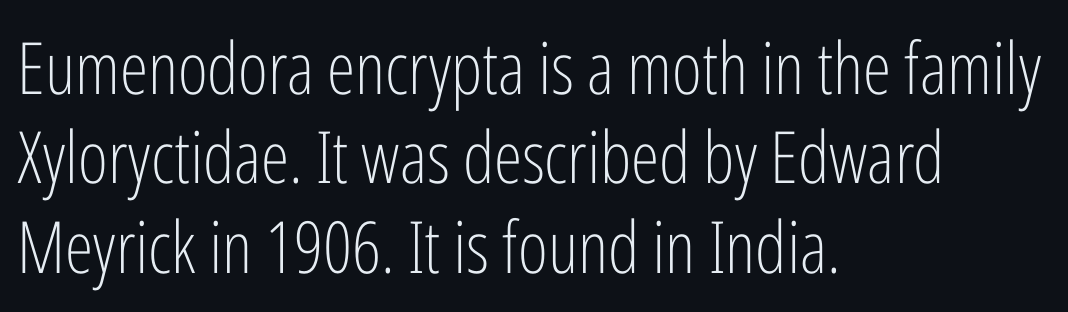
The image shows 72 px light, condensed sans-serif type, upright; set left-aligned, line spacing 1.24x, normal letter spacing, not underlined; low stroke contrast and a medium x-height.
